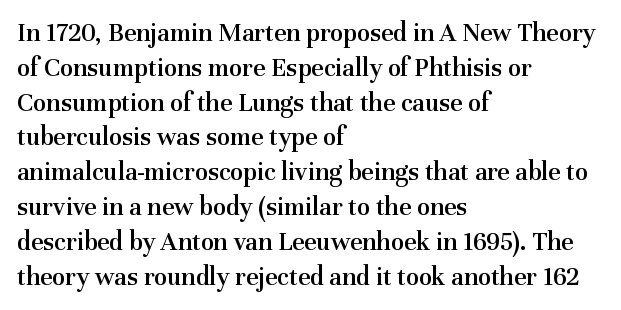
A bare baseline throughout the passage. A typesetter would mark this as roman, not italic. Leading: standard. Here the glyphs are tracked normally, forming tight word shapes.
